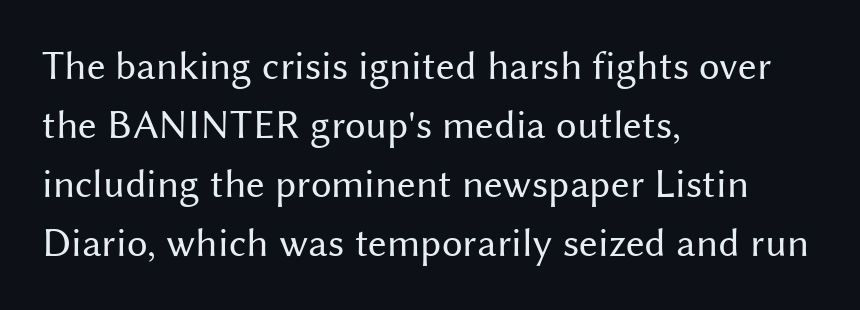
The image shows 41 px regular-weight sans-serif type, upright; set left-aligned, normal line spacing (1.44x), normal letter spacing, not underlined; medium stroke contrast and a medium x-height.
